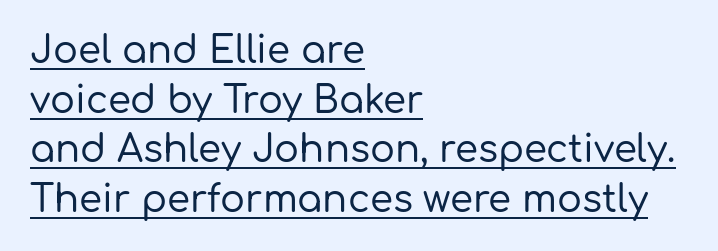
{"serif": "no", "italic": "no", "width": "normal", "stroke_contrast": "low", "x_height": "medium", "monospaced": "no", "underline": "yes", "align": "left", "line_spacing": "normal", "line_spacing_ratio": 1.34, "letter_spacing": "normal", "letter_spacing_em": 0.0, "glyph_px": 37}
